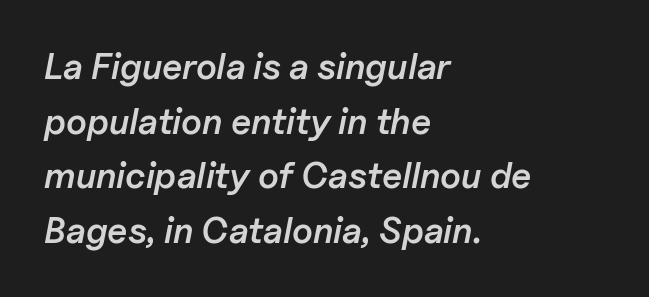
Q: Is the text bold? A: Semi-bold.
Q: Is the text italic (slanted)? A: Yes, it leans right by about 11 degrees.
Q: Is the text underlined? A: No.
Q: How is the paragraph aligned? A: Left-aligned.
Q: Is the spacing between letters normal or unusually wide? A: Normal.
Q: Is the spacing between lines tight, normal or loose? A: Normal.
Q: Width (condensed, normal, or wide)? A: Normal.
Q: Stroke contrast? A: Low.
Q: x-height? A: Medium.
Q: Monospaced? A: No.
